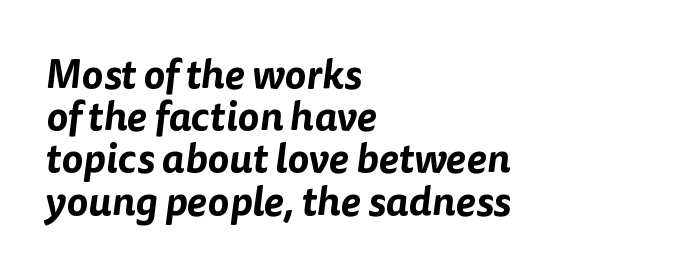
{"serif": "no", "width": "normal", "stroke_contrast": "low", "x_height": "medium", "monospaced": "no", "underline": "no", "align": "left", "line_spacing": "tight", "line_spacing_ratio": 1.03, "letter_spacing": "normal", "letter_spacing_em": 0.0, "glyph_px": 41}
